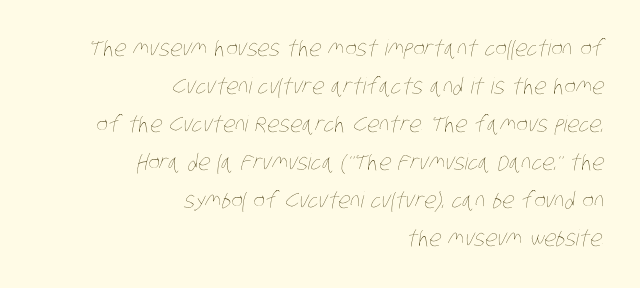
{"bold": "no", "underline": "no", "align": "right", "line_spacing_ratio": 1.73, "letter_spacing": "normal", "letter_spacing_em": 0.0, "glyph_px": 22}
